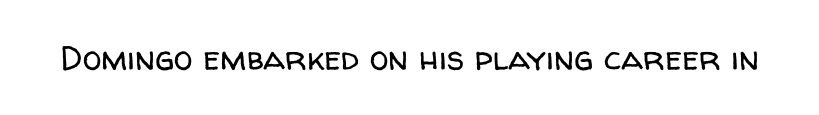
Q: Is the text bold? A: No.
Q: Is the text italic (slanted)? A: No, it is upright.
Q: Is the typeface a serif or a sans-serif typeface? A: Sans-serif.
Q: Is the text underlined? A: No.
Q: Is the spacing between letters normal or unusually wide? A: Normal.
Q: Width (condensed, normal, or wide)? A: Normal.
Q: Stroke contrast? A: Low.
Q: x-height? A: Medium.
Q: Monospaced? A: No.
